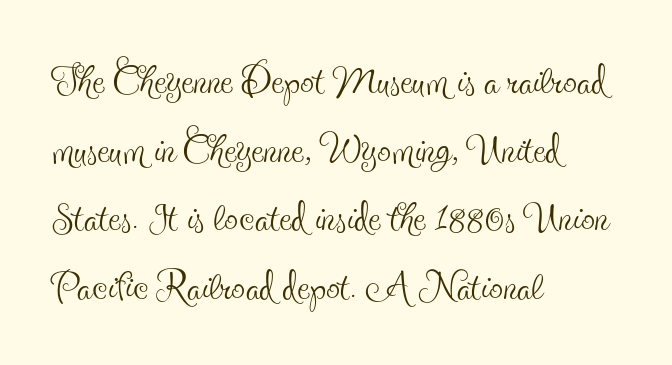
Q: Is the text bold? A: No.
Q: Is the typeface a serif or a sans-serif typeface? A: Serif.
Q: Is the text underlined? A: No.
Q: How is the paragraph aligned? A: Left-aligned.
Q: Is the spacing between letters normal or unusually wide? A: Normal.
Q: Is the spacing between lines tight, normal or loose? A: Normal.
Q: Width (condensed, normal, or wide)? A: Condensed.
Q: x-height? A: Small.
Q: Monospaced? A: No.
